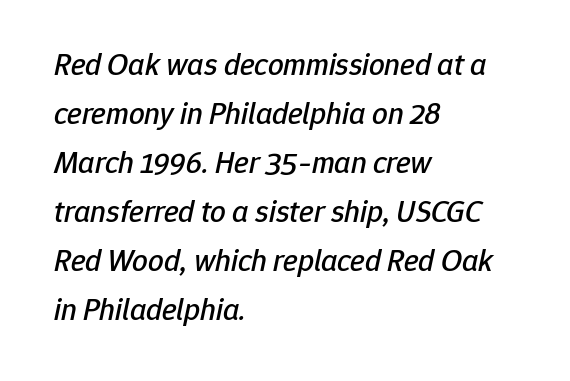
Q: Is the text italic (slanted)? A: Yes, it leans right by about 12 degrees.
Q: Is the text underlined? A: No.
Q: How is the paragraph aligned? A: Left-aligned.
Q: Is the spacing between letters normal or unusually wide? A: Normal.
Q: Is the spacing between lines tight, normal or loose? A: Normal.
Q: Width (condensed, normal, or wide)? A: Normal.
Q: Stroke contrast? A: Low.
Q: x-height? A: Medium.
Q: Monospaced? A: No.
